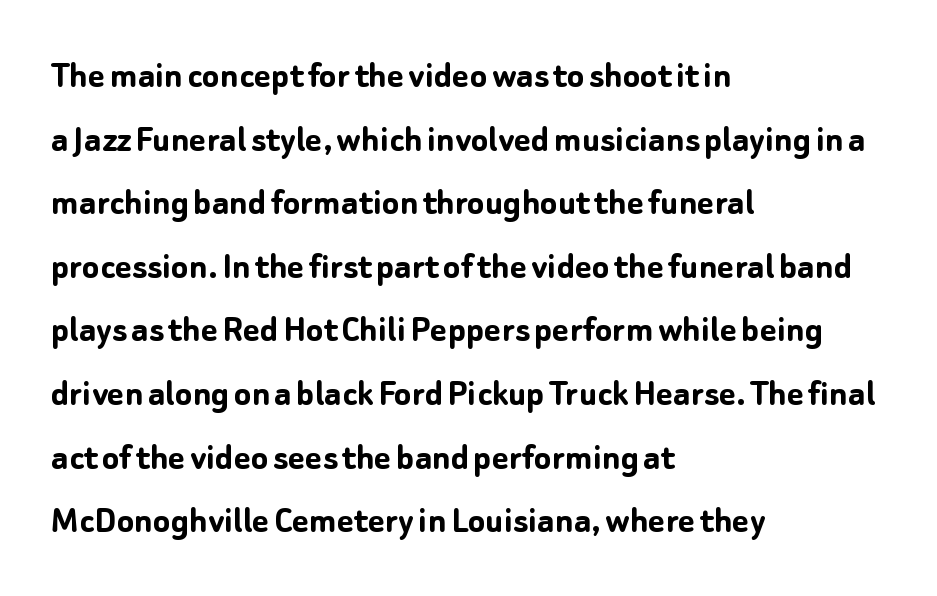
The image shows 40 px semibold sans-serif type, upright; set left-aligned, normal line spacing (1.59x), normal letter spacing, not underlined; low stroke contrast and a medium x-height.
